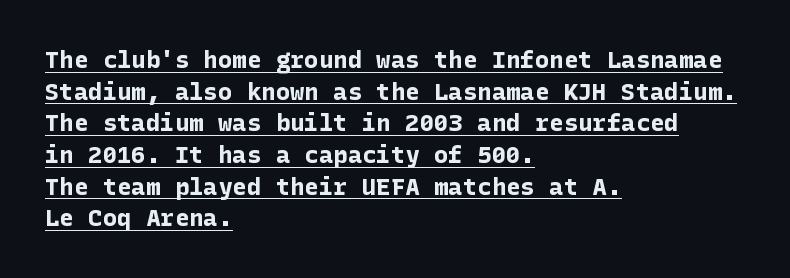
The image shows 24 px bold type, upright; set left-aligned, normal line spacing (1.32x), normal letter spacing, underlined.
